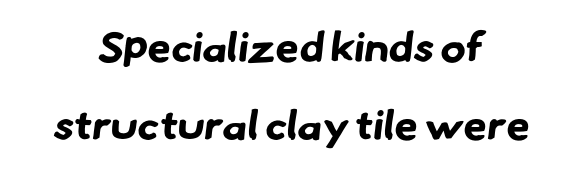
Q: Is the text bold? A: Yes.
Q: Is the typeface a serif or a sans-serif typeface? A: Sans-serif.
Q: Is the text underlined? A: No.
Q: How is the paragraph aligned? A: Centered.
Q: Is the spacing between letters normal or unusually wide? A: Normal.
Q: Width (condensed, normal, or wide)? A: Normal.
Q: Stroke contrast? A: Low.
Q: x-height? A: Small.
Q: Monospaced? A: No.
